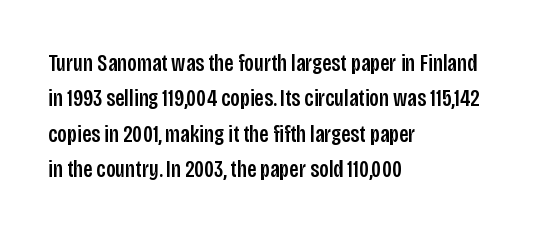
{"italic": "no", "underline": "no", "align": "left", "line_spacing": "normal", "line_spacing_ratio": 1.47, "letter_spacing": "normal", "letter_spacing_em": 0.0, "glyph_px": 24}
